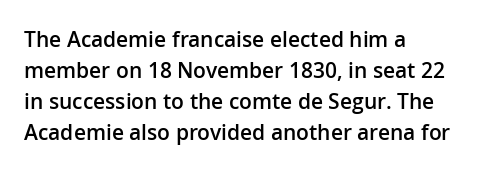
The image shows 21 px text type, upright; set left-aligned, normal line spacing (1.47x), normal letter spacing, not underlined.
